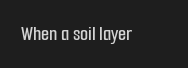
The image shows 21 px text type, upright; set normal letter spacing, not underlined.
